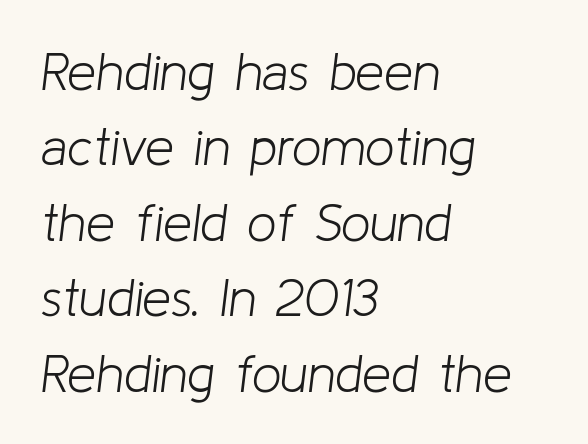
The letterforms sit at book weight or below. The letters advance in unequal steps, a hallmark of proportional type. Notice how the passage keeps a crisp vertical edge on the left only. There is no visible air inserted between adjacent glyphs.
